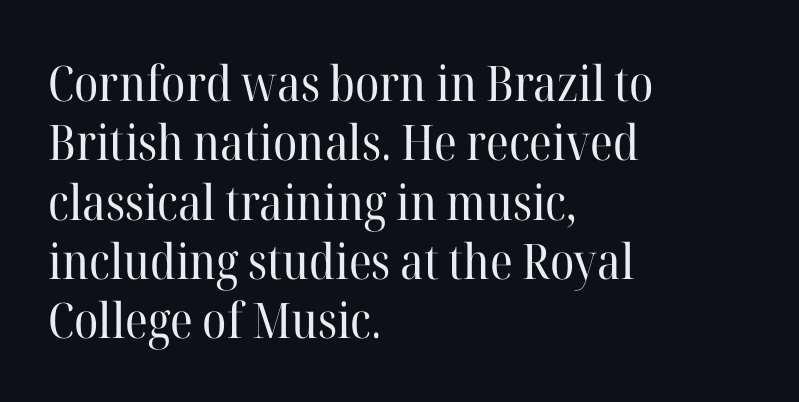
The image shows 49 px regular-weight serif type, upright; set left-aligned, line spacing 1.21x, normal letter spacing, not underlined; high stroke contrast and a medium x-height.
